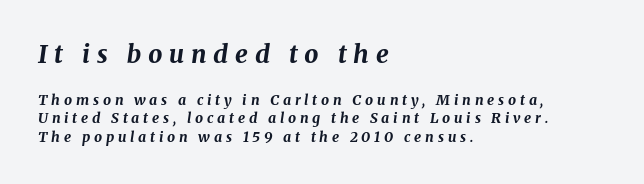
Line starts are locked; line ends wander. The block of text has a typical density, with ordinary space between rows. Is the type bold? Yes — the strokes are clearly thick and heavy. Look at the glyph heights: the upper group is clearly the bigger setting. Is the letter spacing exaggerated? Yes — the characters are pushed far apart. The lettering tilts uniformly, giving the passage an italic look.
